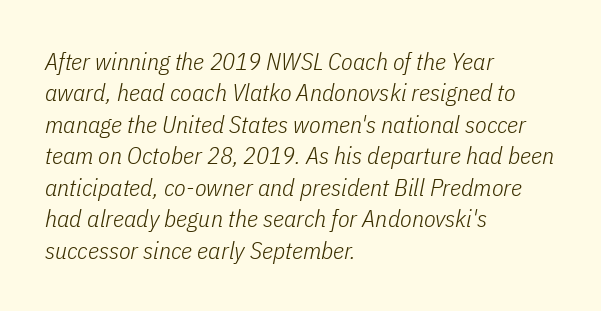
{"italic": "yes", "lean": "right", "slant_degrees": 11, "bold": "no", "underline": "no", "align": "left", "line_spacing": "normal", "line_spacing_ratio": 1.31, "letter_spacing": "normal", "letter_spacing_em": 0.0, "glyph_px": 24}
